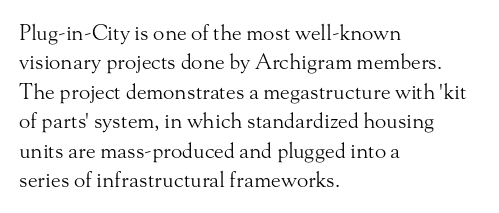
The image shows 21 px text type, upright; set left-aligned, normal line spacing (1.4x), normal letter spacing, not underlined.
